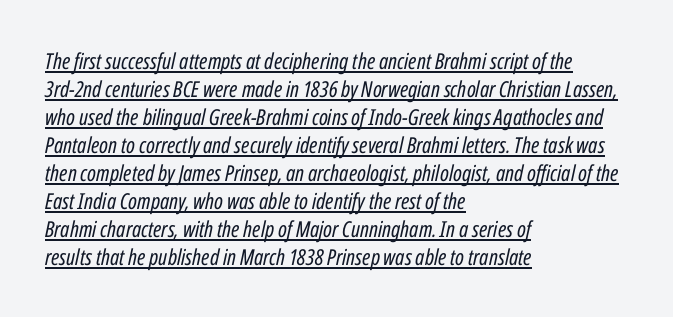
{"italic": "yes", "lean": "right", "slant_degrees": 12, "bold": "no", "underline": "yes", "align": "left", "line_spacing": "normal", "line_spacing_ratio": 1.27, "letter_spacing": "normal", "letter_spacing_em": 0.0, "glyph_px": 22}
